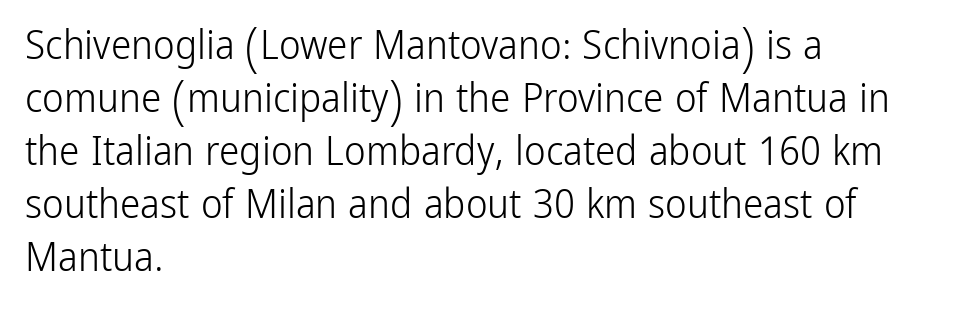
Q: Is the text bold? A: No.
Q: Is the text italic (slanted)? A: No, it is upright.
Q: Is the typeface a serif or a sans-serif typeface? A: Sans-serif.
Q: Is the text underlined? A: No.
Q: How is the paragraph aligned? A: Left-aligned.
Q: Is the spacing between letters normal or unusually wide? A: Normal.
Q: Is the spacing between lines tight, normal or loose? A: Normal.
Q: Width (condensed, normal, or wide)? A: Condensed.
Q: Stroke contrast? A: Low.
Q: x-height? A: Medium.
Q: Monospaced? A: No.
